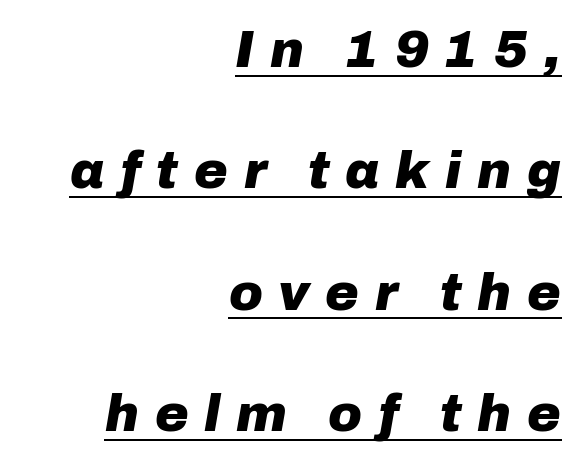
Q: Is the text bold? A: Yes.
Q: Is the text italic (slanted)? A: Yes, it leans right by about 10 degrees.
Q: Is the text underlined? A: Yes.
Q: How is the paragraph aligned? A: Right-aligned.
Q: Is the spacing between letters normal or unusually wide? A: Unusually wide.
Q: Is the spacing between lines tight, normal or loose? A: Loose.
Q: Width (condensed, normal, or wide)? A: Normal.
Q: Stroke contrast? A: Low.
Q: x-height? A: Medium.
Q: Monospaced? A: No.
